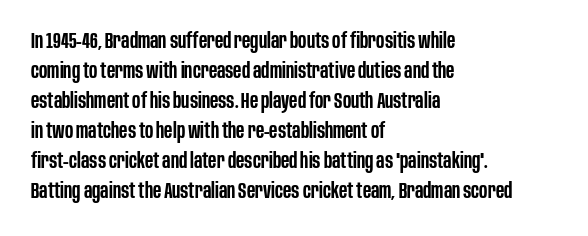
{"italic": "no", "bold": "semi", "underline": "no", "align": "left", "line_spacing": "normal", "line_spacing_ratio": 1.43, "letter_spacing": "normal", "letter_spacing_em": 0.0, "glyph_px": 21}
